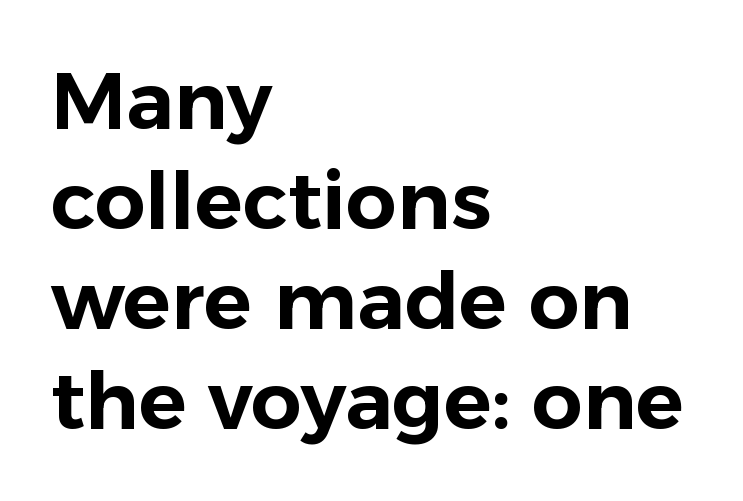
Q: Is the text italic (slanted)? A: No, it is upright.
Q: Is the typeface a serif or a sans-serif typeface? A: Sans-serif.
Q: Is the text underlined? A: No.
Q: How is the paragraph aligned? A: Left-aligned.
Q: Is the spacing between letters normal or unusually wide? A: Normal.
Q: Is the spacing between lines tight, normal or loose? A: Normal.
Q: Width (condensed, normal, or wide)? A: Normal.
Q: Stroke contrast? A: Low.
Q: x-height? A: Medium.
Q: Monospaced? A: No.
